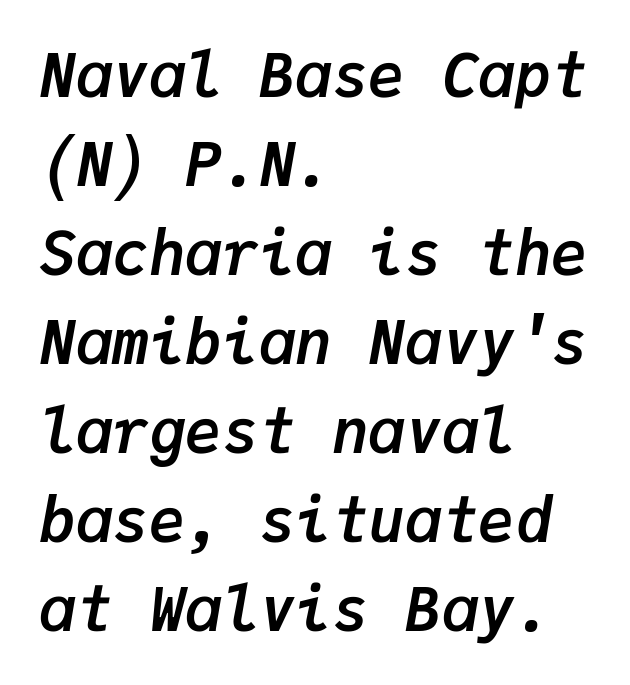
The image shows 61 px semibold type, italic (leaning right), monospaced; set left-aligned, normal line spacing (1.46x), normal letter spacing, not underlined; low stroke contrast and a medium x-height.
